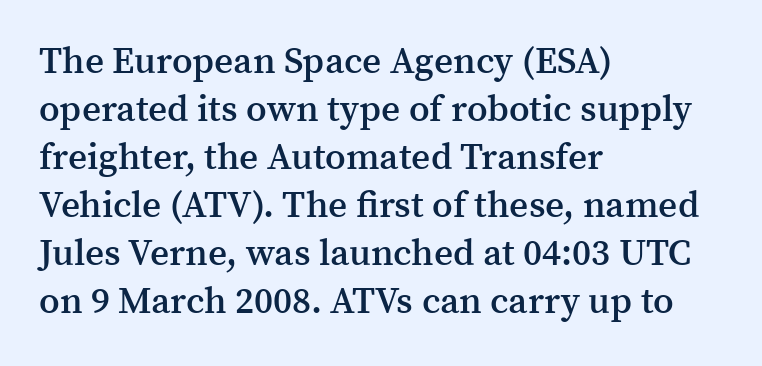
I'd describe the lettering as semibold — firm but not a full bold. Lines of text with bare space underneath. Is the block centered? No — it sits flush against the left margin. What's the leading like? Ordinary, nothing unusual. The type sits square on the baseline with zero lean.
